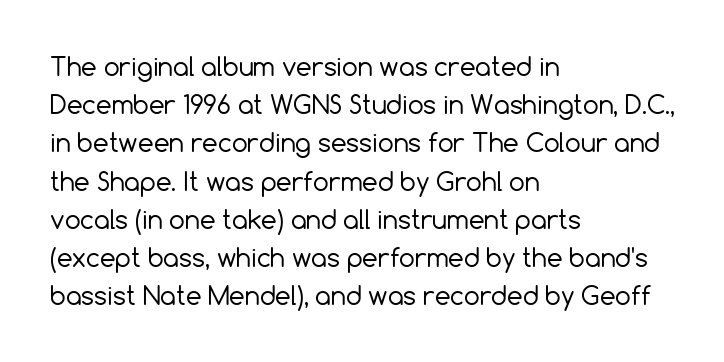
Q: Is the text bold? A: No.
Q: Is the text italic (slanted)? A: No, it is upright.
Q: Is the text underlined? A: No.
Q: How is the paragraph aligned? A: Left-aligned.
Q: Is the spacing between letters normal or unusually wide? A: Normal.
Q: Is the spacing between lines tight, normal or loose? A: Normal.
